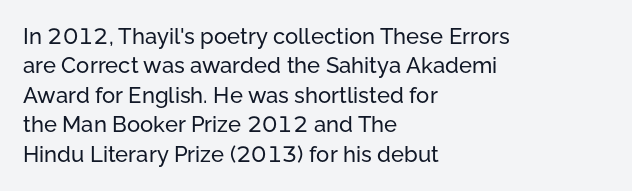
{"italic": "no", "underline": "no", "align": "left", "line_spacing": "normal", "line_spacing_ratio": 1.34, "letter_spacing": "normal", "letter_spacing_em": 0.0, "glyph_px": 22}
